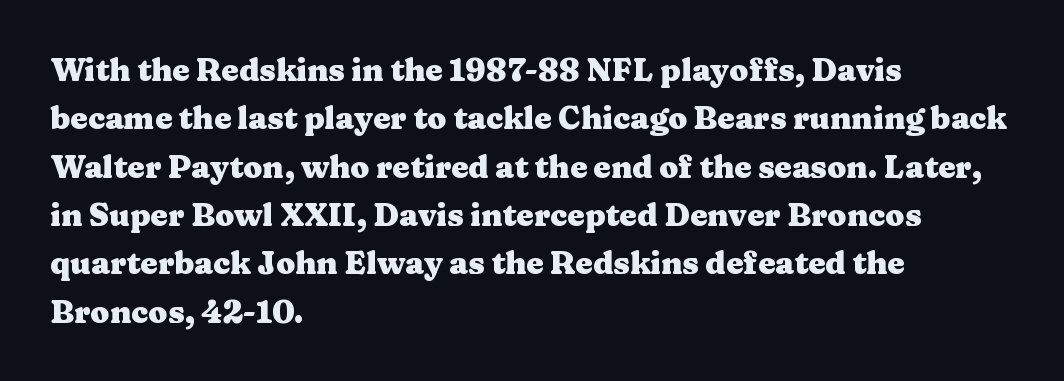
The image shows 31 px heavy, wide serif type, upright; set left-aligned, normal line spacing (1.56x), normal letter spacing, not underlined; medium stroke contrast and a medium x-height.
